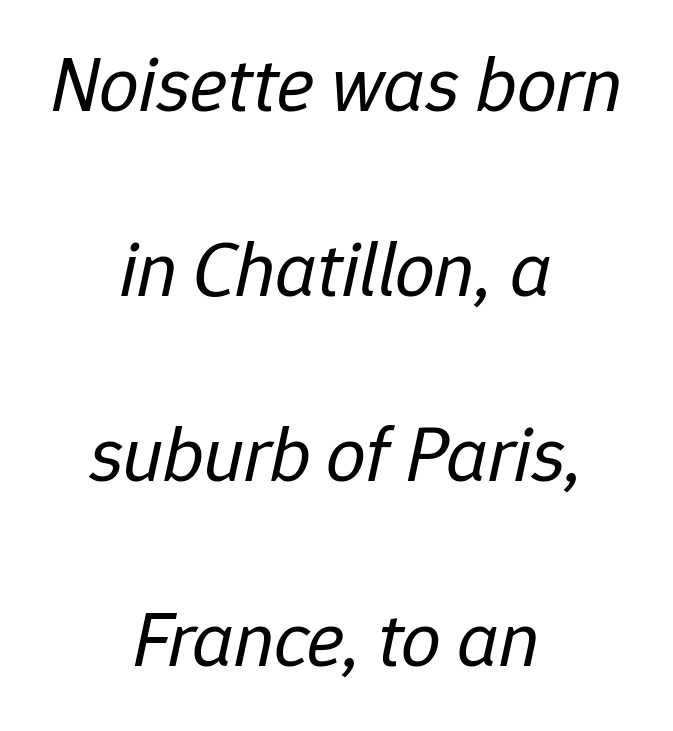
Q: Is the text bold? A: No.
Q: Is the text italic (slanted)? A: Yes, it leans right by about 12 degrees.
Q: Is the text underlined? A: No.
Q: How is the paragraph aligned? A: Centered.
Q: Is the spacing between letters normal or unusually wide? A: Normal.
Q: Is the spacing between lines tight, normal or loose? A: Loose.
Q: Width (condensed, normal, or wide)? A: Normal.
Q: Stroke contrast? A: Low.
Q: x-height? A: Medium.
Q: Monospaced? A: No.
